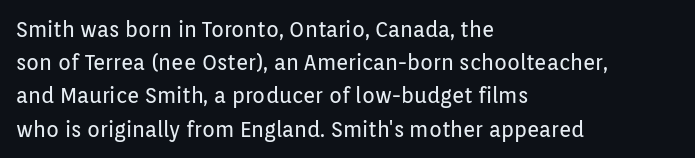
The image shows 21 px text type, upright; set left-aligned, normal line spacing (1.58x), normal letter spacing, not underlined.
